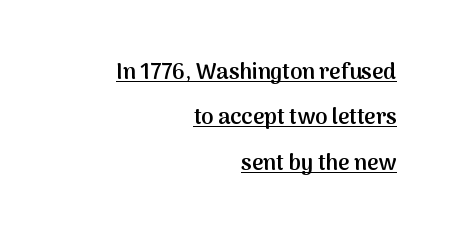
Caption: lettering with a line underneath. Visually the block forms a straight wall on the right and a jagged coastline on the left. Compared with an ordinary text face, these strokes are moderately heavier — a semibold. Students, note that the glyphs here touch the page at normal intervals. The rendering uses a large line-height, opening up the rows.
